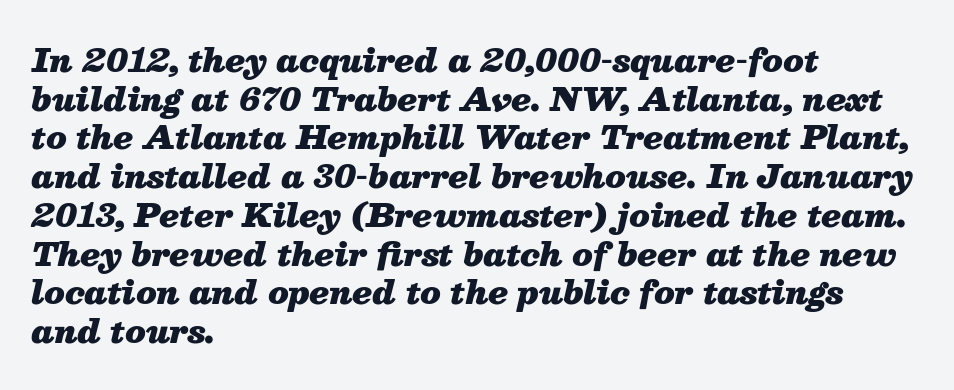
The image shows 32 px heavy type, italic (leaning right); set left-aligned, line spacing 1.21x, normal letter spacing, not underlined; medium stroke contrast and a medium x-height.
